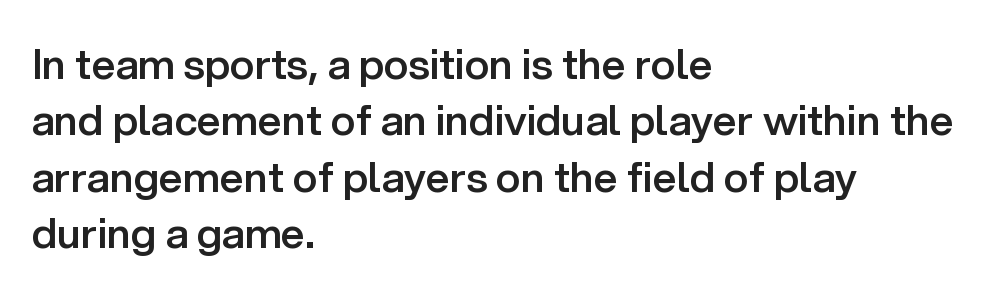
The image shows 42 px semibold sans-serif type, upright; set left-aligned, normal line spacing (1.34x), normal letter spacing, not underlined; low stroke contrast and a medium x-height.
